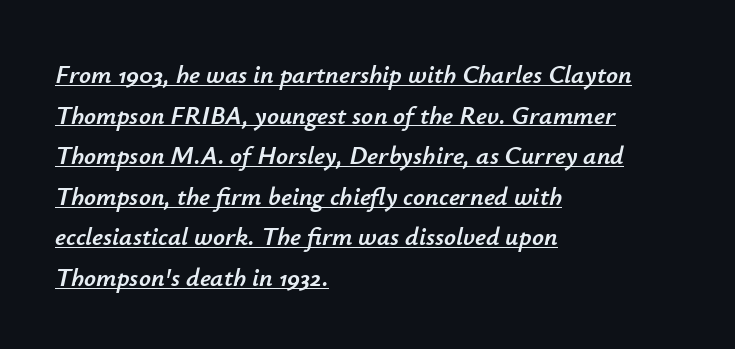
Q: Is the text italic (slanted)? A: Yes, it leans right by about 12 degrees.
Q: Is the text underlined? A: Yes.
Q: How is the paragraph aligned? A: Left-aligned.
Q: Is the spacing between letters normal or unusually wide? A: Normal.
Q: Is the spacing between lines tight, normal or loose? A: Normal.
